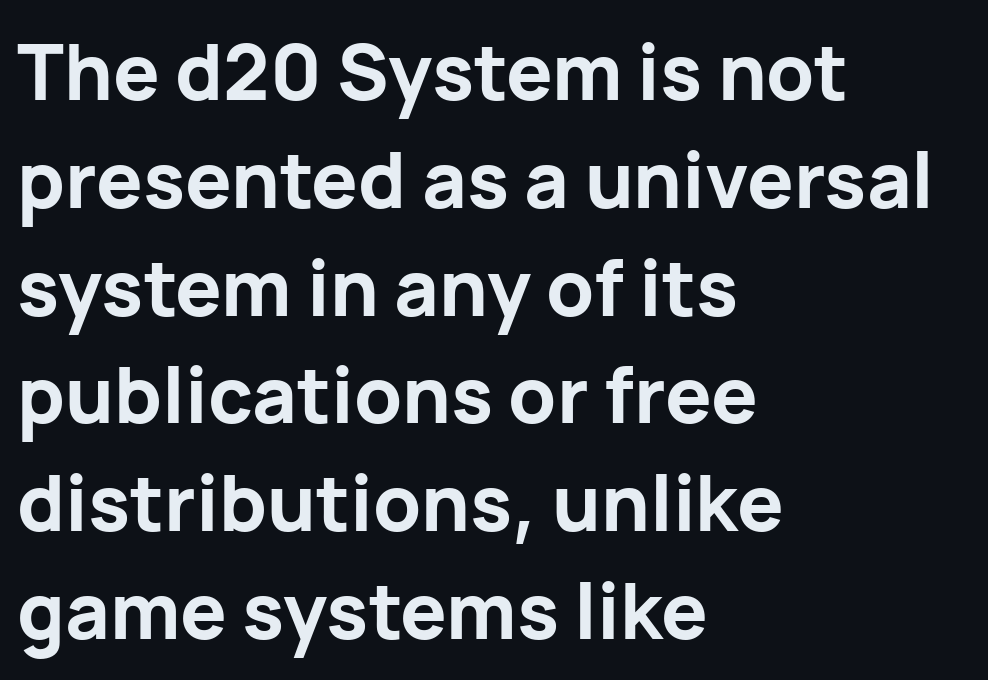
{"serif": "no", "italic": "no", "bold": "yes", "weight": "bold", "width": "normal", "stroke_contrast": "low", "x_height": "medium", "monospaced": "no", "underline": "no", "align": "left", "line_spacing": "normal", "line_spacing_ratio": 1.4, "letter_spacing": "normal", "letter_spacing_em": 0.0, "glyph_px": 77}
